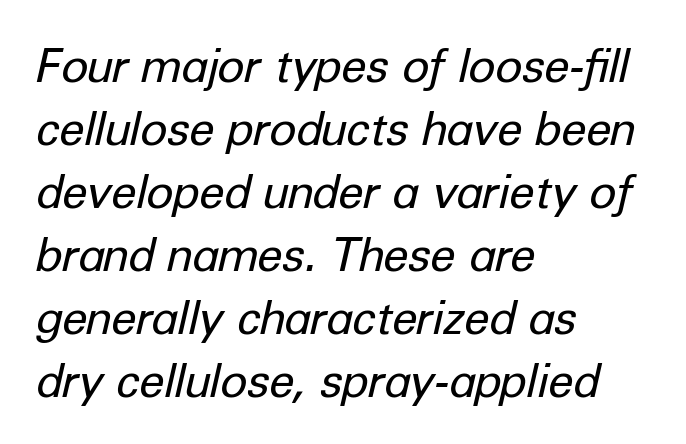
The image shows 46 px regular-weight type, italic (leaning right); set left-aligned, normal line spacing (1.37x), normal letter spacing, not underlined; low stroke contrast and a medium x-height.
